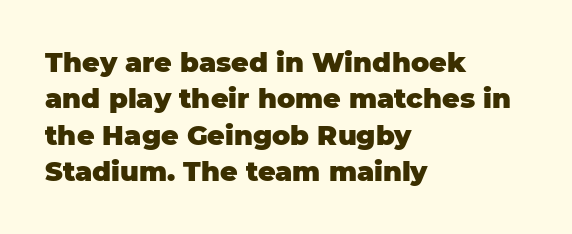
{"italic": "no", "bold": "yes", "underline": "no", "align": "left", "line_spacing": "normal", "line_spacing_ratio": 1.35, "letter_spacing": "normal", "letter_spacing_em": 0.0, "glyph_px": 27}
